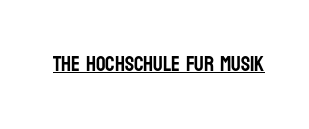
The image shows 21 px text type, upright; set normal letter spacing, underlined.
